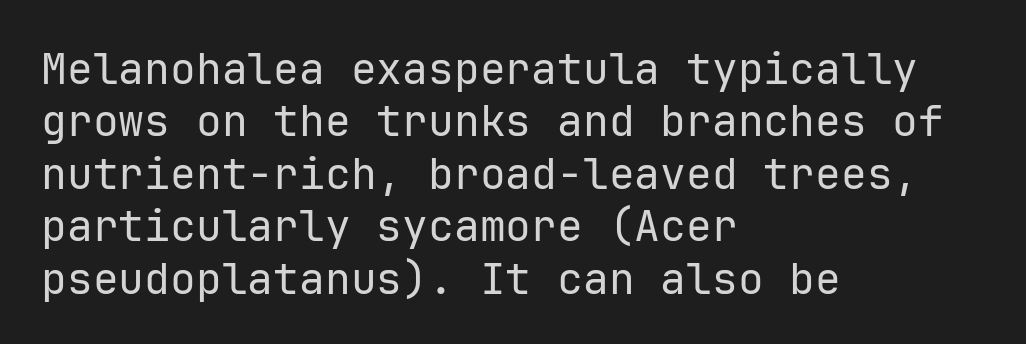
{"serif": "no", "italic": "no", "bold": "no", "weight": "regular", "width": "normal", "stroke_contrast": "low", "x_height": "medium", "monospaced": "yes", "underline": "no", "align": "left", "line_spacing_ratio": 1.22, "letter_spacing": "normal", "letter_spacing_em": 0.0, "glyph_px": 43}
